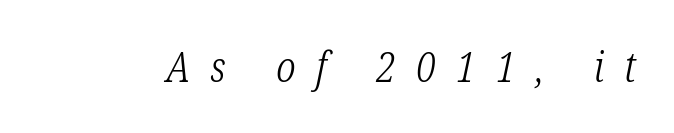
{"serif": "yes", "italic": "yes", "lean": "right", "slant_degrees": 12, "bold": "no", "weight": "light", "width": "condensed", "stroke_contrast": "low", "x_height": "medium", "monospaced": "no", "underline": "no", "letter_spacing": "wide", "letter_spacing_em": 0.5, "glyph_px": 41}
